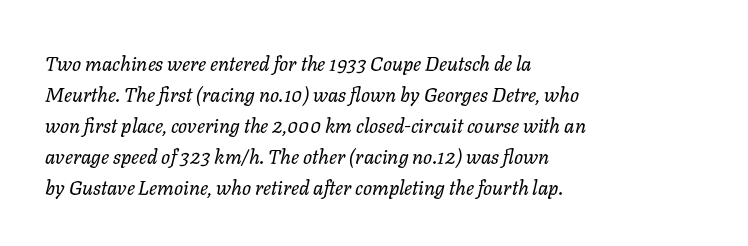
Q: Is the text bold? A: No.
Q: Is the text italic (slanted)? A: Yes, it leans right by about 11 degrees.
Q: Is the text underlined? A: No.
Q: How is the paragraph aligned? A: Left-aligned.
Q: Is the spacing between letters normal or unusually wide? A: Normal.
Q: Is the spacing between lines tight, normal or loose? A: Normal.
